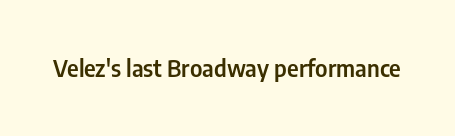
Each word holds together tightly as a unit, with standard inter-letter gaps. Posture: upright roman. The specimen omits any rule beneath the text block's lines.
